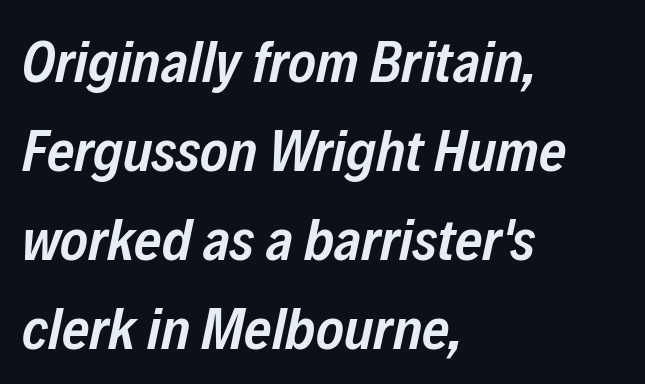
Visually the block forms a straight wall on the left and a jagged coastline on the right. The string is rendered with underlining switched off. The designer left line spacing at the default. Observe the lean: these are italic letterforms.
